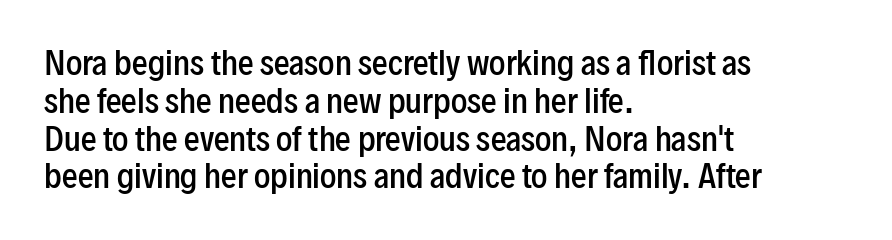
The image shows 31 px semibold, condensed sans-serif type, upright; set left-aligned, line spacing 1.22x, normal letter spacing, not underlined; low stroke contrast and a medium x-height.
